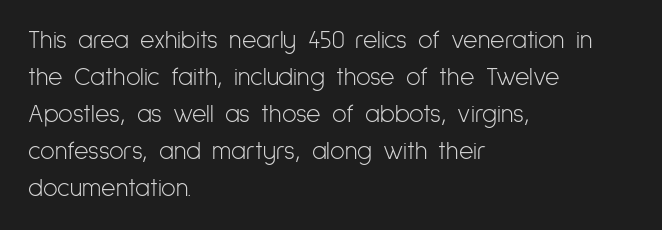
The image shows 25 px text type, upright; set left-aligned, normal line spacing (1.48x), normal letter spacing, not underlined.
